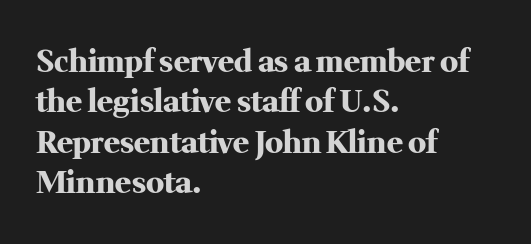
The image shows 30 px heavy serif type, upright; set left-aligned, normal line spacing (1.35x), normal letter spacing, not underlined; medium stroke contrast and a medium x-height.
